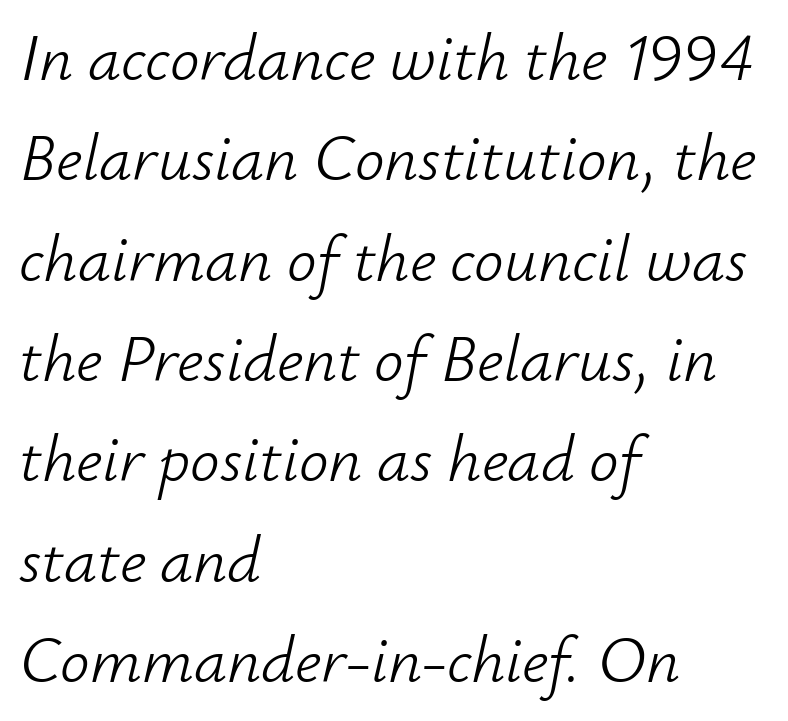
Varying glyph widths throughout — classic text-font behaviour. The area under the type is left untouched. The vertical gap from one line to the next is medium. The rendering anchors every line to the left-hand side.
